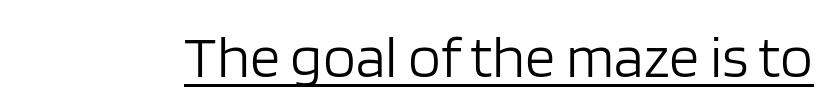
{"serif": "no", "italic": "no", "bold": "no", "weight": "light", "width": "normal", "stroke_contrast": "low", "x_height": "large", "monospaced": "no", "underline": "yes", "letter_spacing": "normal", "letter_spacing_em": 0.0, "glyph_px": 60}
